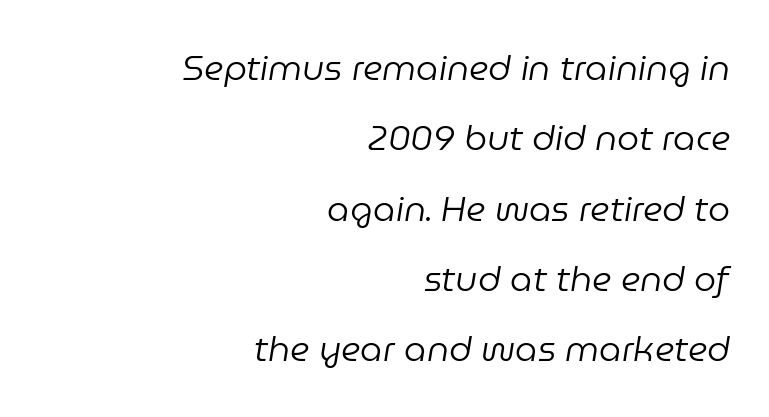
This rendering leaves character spacing at its baseline value. The passage shown is typed in a proportional face where columns would drift. Compared with ordinary roman type, these characters are visibly tilted. Heft: none added — not bold. What's the leading like? Stretched, with rows far apart. The text block is weighted toward the right margin, trailing off unevenly leftward.
